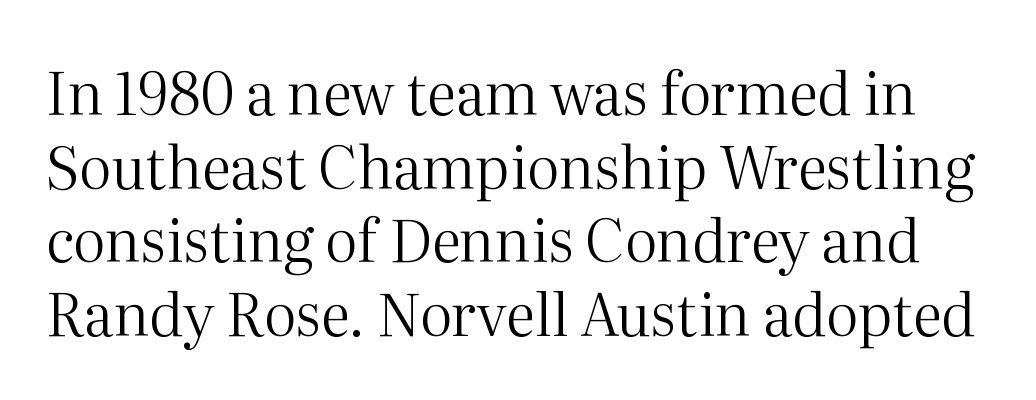
{"serif": "yes", "italic": "no", "bold": "no", "weight": "regular", "width": "normal", "stroke_contrast": "medium", "x_height": "medium", "monospaced": "no", "underline": "no", "line_spacing": "normal", "line_spacing_ratio": 1.27, "letter_spacing": "normal", "letter_spacing_em": 0.0, "glyph_px": 58}
